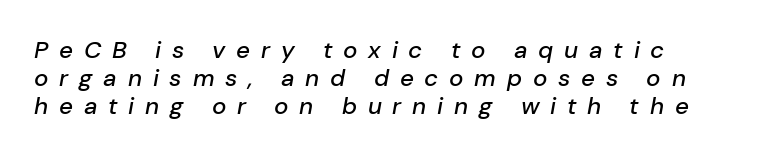
{"italic": "yes", "lean": "right", "slant_degrees": 10, "underline": "no", "line_spacing_ratio": 1.16, "letter_spacing": "wide", "letter_spacing_em": 0.45, "glyph_px": 24}
